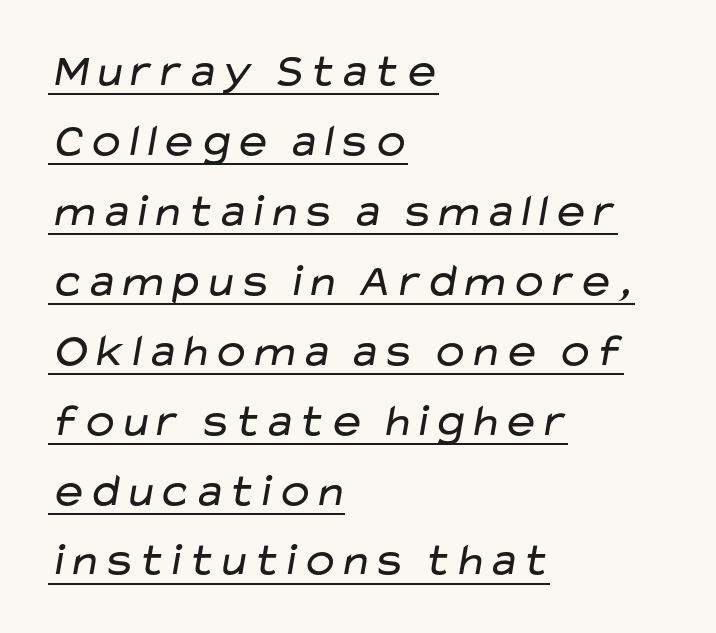
Observe the ordinary spacing: letters are neighbours, not strangers. Line spacing here is normal. Think of a printed novel: that variable character pitch is what you see here. The font is comparable to plain body text, perhaps lighter. The lines are quadded left. You can see a thin bar hugging the bottom of the glyphs.
